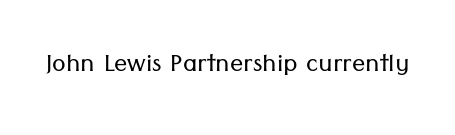
Q: Is the text bold? A: No.
Q: Is the text italic (slanted)? A: No, it is upright.
Q: Is the typeface a serif or a sans-serif typeface? A: Sans-serif.
Q: Is the text underlined? A: No.
Q: Is the spacing between letters normal or unusually wide? A: Normal.
Q: Width (condensed, normal, or wide)? A: Normal.
Q: Stroke contrast? A: Low.
Q: x-height? A: Medium.
Q: Monospaced? A: No.
